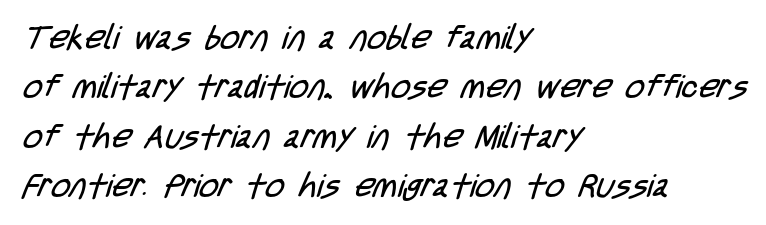
Q: Is the text bold? A: No.
Q: Is the typeface a serif or a sans-serif typeface? A: Sans-serif.
Q: Is the text underlined? A: No.
Q: How is the paragraph aligned? A: Left-aligned.
Q: Is the spacing between letters normal or unusually wide? A: Normal.
Q: Is the spacing between lines tight, normal or loose? A: Normal.
Q: Width (condensed, normal, or wide)? A: Condensed.
Q: Stroke contrast? A: Low.
Q: x-height? A: Large.
Q: Monospaced? A: No.
